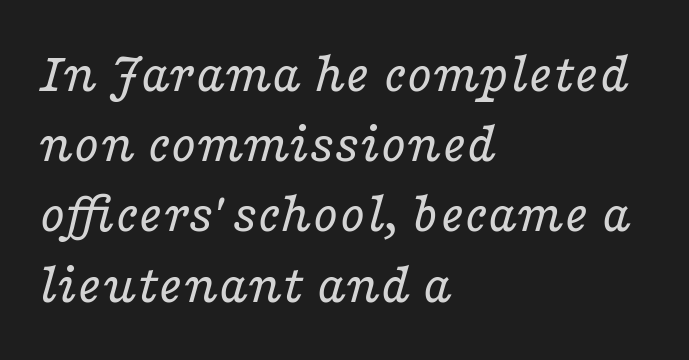
{"serif": "yes", "italic": "yes", "lean": "right", "slant_degrees": 16, "bold": "no", "weight": "regular", "width": "wide", "stroke_contrast": "low", "x_height": "medium", "monospaced": "no", "underline": "no", "align": "left", "line_spacing_ratio": 1.21, "letter_spacing": "normal", "letter_spacing_em": 0.0, "glyph_px": 58}
